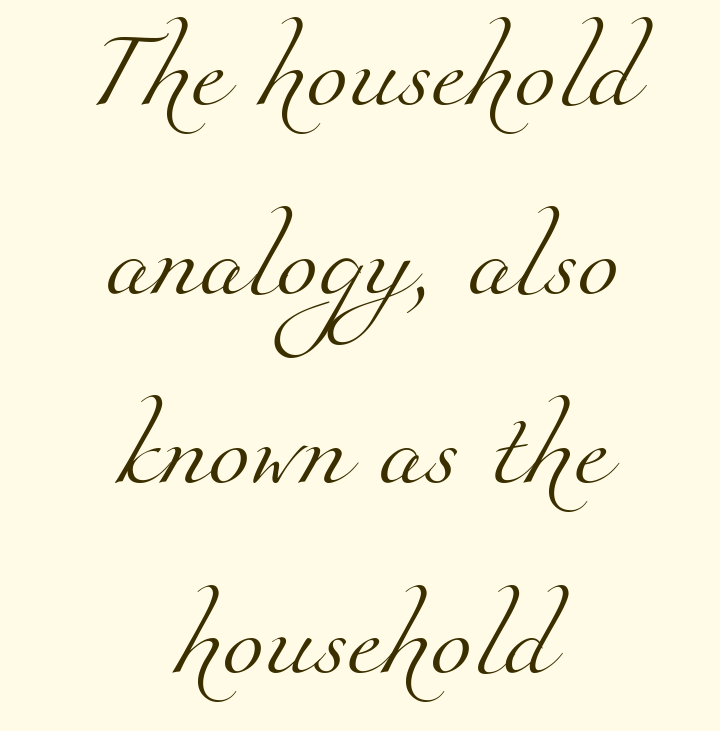
The image shows 76 px light serif type; set centered, loose line spacing (2.49x), normal letter spacing, not underlined; medium stroke contrast and a small x-height.
